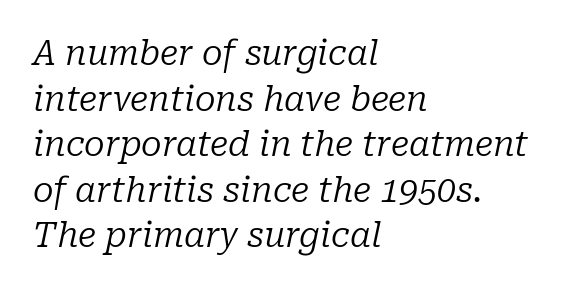
Is the letter spacing exaggerated? No — it looks like the ordinary default. Line beginnings align vertically; line endings do not. Stroke terminals: seriffed. Lines of text with bare space underneath. Do the characters align in a grid? No, the font is proportional. Tall strokes in this sample are angled rather than plumb.
